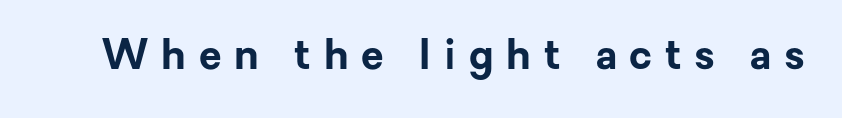
The image shows 41 px bold sans-serif type, upright; set unusually wide letter spacing (+0.31 em), not underlined; low stroke contrast and a medium x-height.
